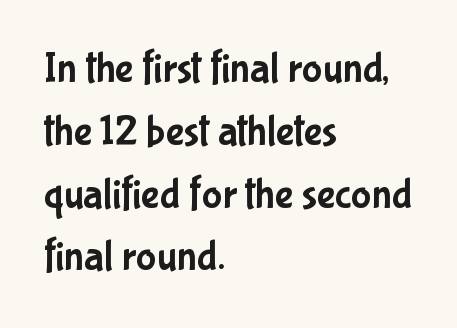
{"serif": "no", "italic": "no", "width": "condensed", "stroke_contrast": "low", "x_height": "medium", "monospaced": "no", "underline": "no", "align": "left", "line_spacing": "normal", "line_spacing_ratio": 1.46, "letter_spacing": "normal", "letter_spacing_em": 0.0, "glyph_px": 43}
